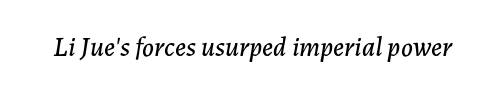
Q: Is the text italic (slanted)? A: Yes, it leans right by about 7 degrees.
Q: Is the text underlined? A: No.
Q: Is the spacing between letters normal or unusually wide? A: Normal.
